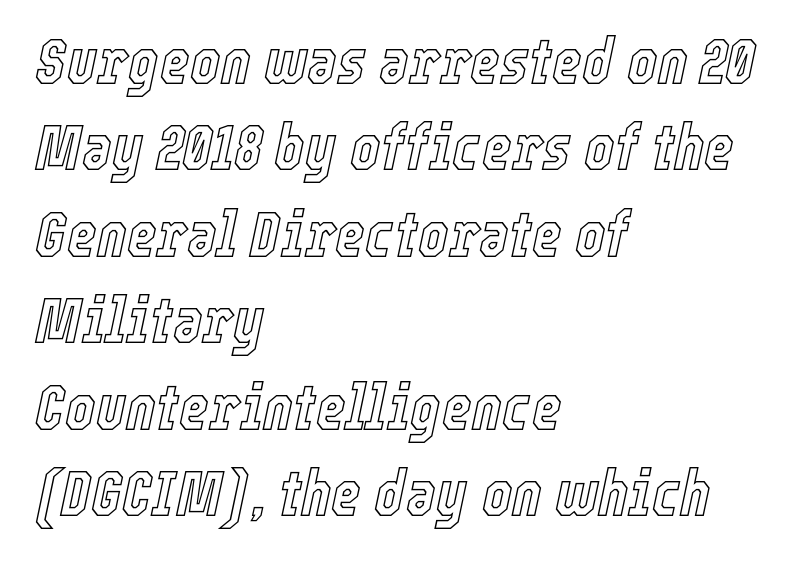
Q: Is the text italic (slanted)? A: Yes, it leans right by about 12 degrees.
Q: Is the text underlined? A: No.
Q: How is the paragraph aligned? A: Left-aligned.
Q: Is the spacing between letters normal or unusually wide? A: Normal.
Q: Is the spacing between lines tight, normal or loose? A: Normal.
Q: Width (condensed, normal, or wide)? A: Condensed.
Q: x-height? A: Medium.
Q: Monospaced? A: No.
